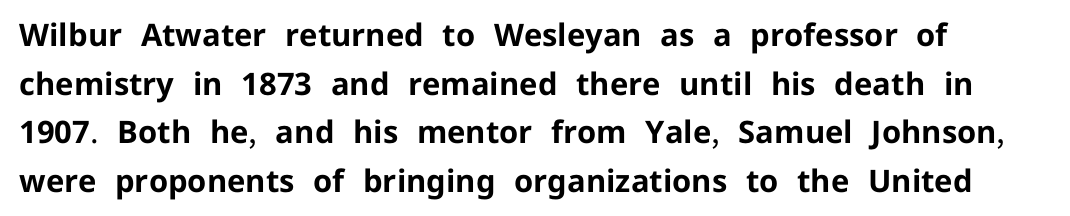
Q: Is the text bold? A: Yes.
Q: Is the text italic (slanted)? A: No, it is upright.
Q: Is the typeface a serif or a sans-serif typeface? A: Sans-serif.
Q: Is the text underlined? A: No.
Q: How is the paragraph aligned? A: Left-aligned.
Q: Is the spacing between letters normal or unusually wide? A: Normal.
Q: Is the spacing between lines tight, normal or loose? A: Normal.
Q: Width (condensed, normal, or wide)? A: Normal.
Q: Stroke contrast? A: Low.
Q: x-height? A: Medium.
Q: Monospaced? A: No.
